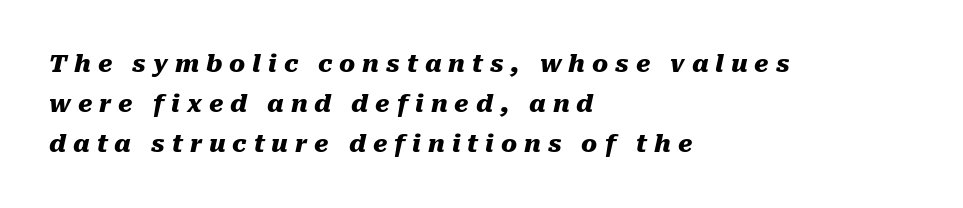
The image shows 24 px bold type, italic (leaning right); set left-aligned, normal line spacing (1.67x), unusually wide letter spacing (+0.29 em), not underlined.
